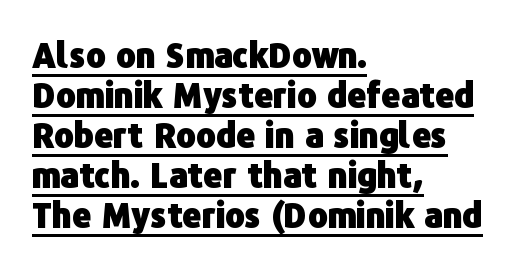
Q: Is the text bold? A: Yes.
Q: Is the text italic (slanted)? A: No, it is upright.
Q: Is the typeface a serif or a sans-serif typeface? A: Sans-serif.
Q: Is the text underlined? A: Yes.
Q: How is the paragraph aligned? A: Left-aligned.
Q: Is the spacing between letters normal or unusually wide? A: Normal.
Q: Width (condensed, normal, or wide)? A: Normal.
Q: Stroke contrast? A: Low.
Q: x-height? A: Medium.
Q: Monospaced? A: No.
